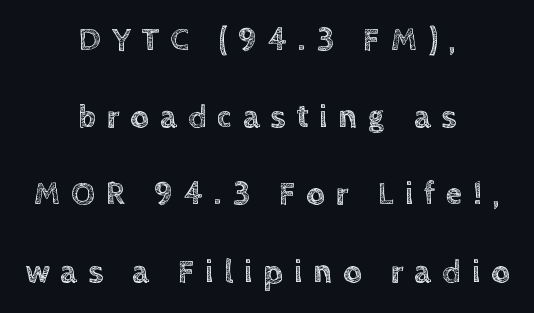
The image shows 33 px text type, upright; set centered, loose line spacing (2.34x), unusually wide letter spacing (+0.33 em), not underlined; a large x-height.
